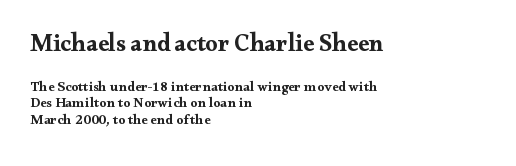
Q: Is the text bold? A: Yes.
Q: Is the text italic (slanted)? A: No, it is upright.
Q: Is the text underlined? A: No.
Q: How is the paragraph aligned? A: Left-aligned.
Q: Is the spacing between letters normal or unusually wide? A: Normal.
Q: Which block of text is set in a larger size, the first (top) or the second (bottom)? A: The first (top) one.
